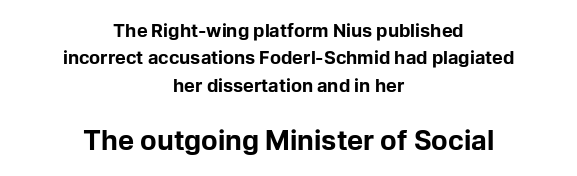
One glance says typical: line gaps are just what's usual. Leftover space on each line is divided equally before and after the words. Bare-footed words on every line. If you squint, the bottom block still reads clearly — it's the larger of the two.
